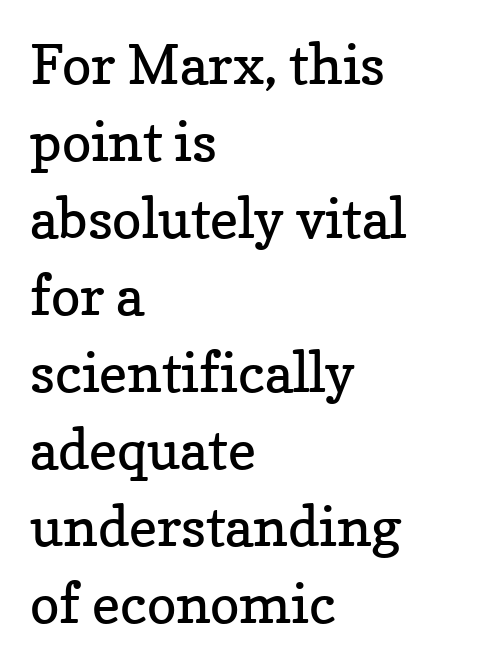
{"serif": "yes", "italic": "no", "bold": "no", "weight": "regular", "width": "normal", "stroke_contrast": "low", "x_height": "medium", "monospaced": "no", "underline": "no", "align": "left", "line_spacing": "normal", "line_spacing_ratio": 1.4, "letter_spacing": "normal", "letter_spacing_em": 0.0, "glyph_px": 55}
